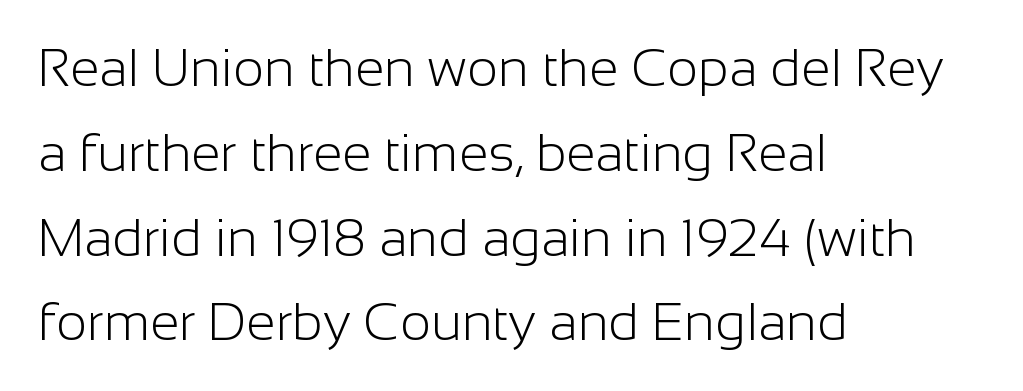
The leading is moderate, giving the passage an even texture. Leftover space on each line is placed entirely after the last word. The glyphs in this specimen are sans serif. The foot of each line stays bare and open. Is this a fixed-width face? No — the glyphs have proportional, varying widths.
